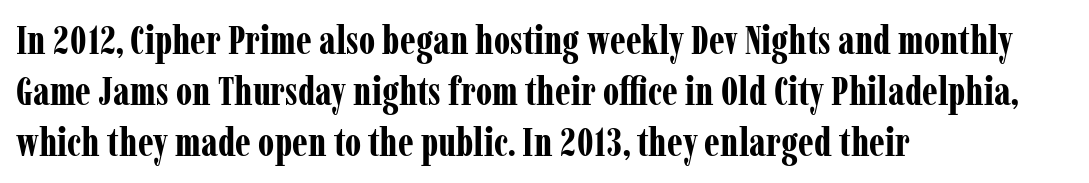
The image shows 40 px bold, condensed serif type, upright; set left-aligned, normal line spacing (1.28x), normal letter spacing, not underlined; low stroke contrast and a medium x-height.
